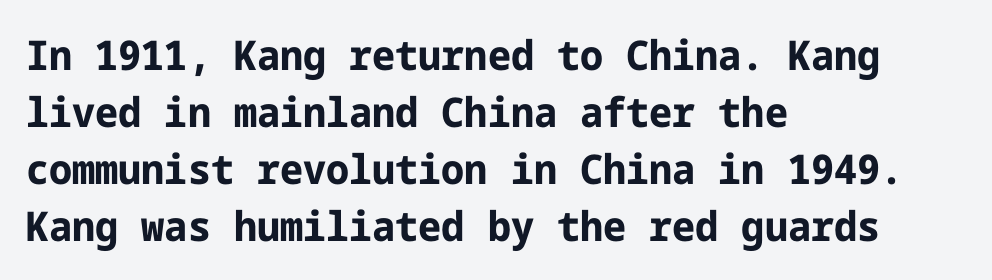
Q: Is the text bold? A: Yes.
Q: Is the text italic (slanted)? A: No, it is upright.
Q: Is the typeface a serif or a sans-serif typeface? A: Sans-serif.
Q: Is the text underlined? A: No.
Q: How is the paragraph aligned? A: Left-aligned.
Q: Is the spacing between letters normal or unusually wide? A: Normal.
Q: Is the spacing between lines tight, normal or loose? A: Normal.
Q: Width (condensed, normal, or wide)? A: Normal.
Q: Stroke contrast? A: Low.
Q: x-height? A: Medium.
